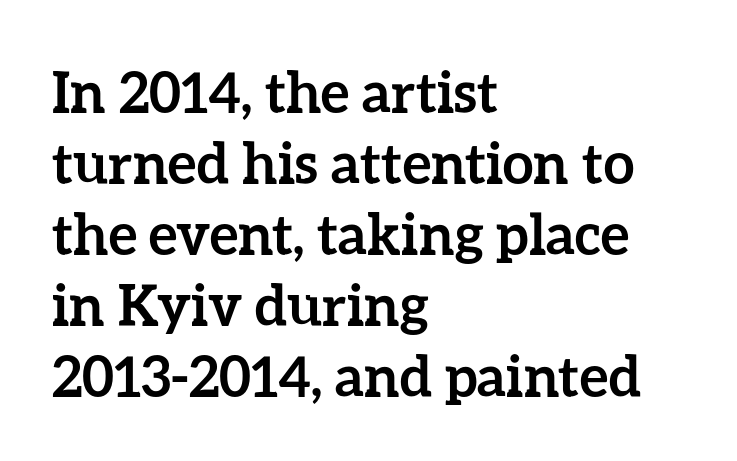
Q: Is the text bold? A: Yes.
Q: Is the text italic (slanted)? A: No, it is upright.
Q: Is the text underlined? A: No.
Q: How is the paragraph aligned? A: Left-aligned.
Q: Is the spacing between letters normal or unusually wide? A: Normal.
Q: Is the spacing between lines tight, normal or loose? A: Normal.
Q: Width (condensed, normal, or wide)? A: Normal.
Q: Stroke contrast? A: Low.
Q: x-height? A: Medium.
Q: Monospaced? A: No.
